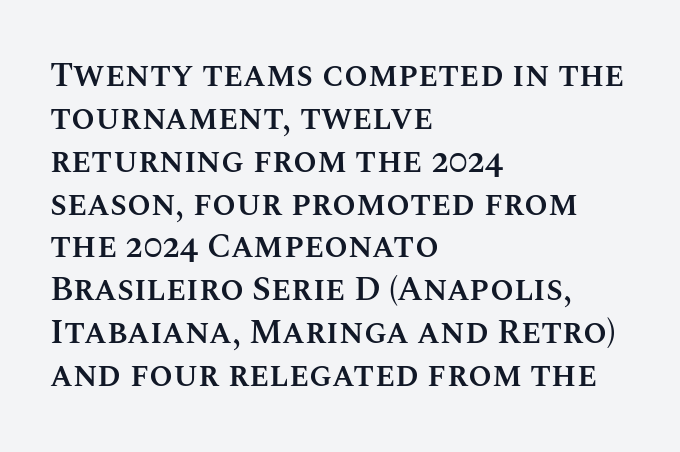
Proportional: the letters do not fall into vertical columns. All the whitespace from short lines collects on the right. These lines were composed using upright roman letters. Baseline-to-baseline distance is the conventional proportion of letter height. The letters are semibold — heavier than regular but short of a full bold.
